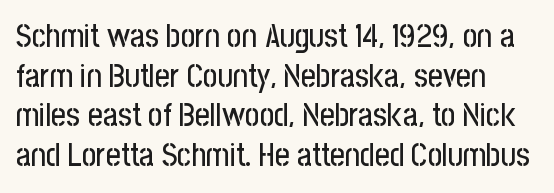
{"serif": "no", "italic": "no", "width": "condensed", "stroke_contrast": "low", "x_height": "medium", "monospaced": "no", "underline": "no", "line_spacing_ratio": 1.24, "letter_spacing": "normal", "letter_spacing_em": 0.0, "glyph_px": 32}
